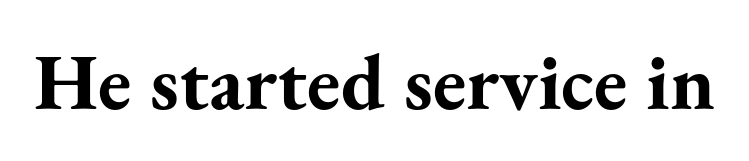
{"serif": "yes", "italic": "no", "bold": "yes", "weight": "bold", "width": "normal", "stroke_contrast": "medium", "x_height": "small", "monospaced": "no", "underline": "no", "letter_spacing": "normal", "letter_spacing_em": 0.0, "glyph_px": 80}
